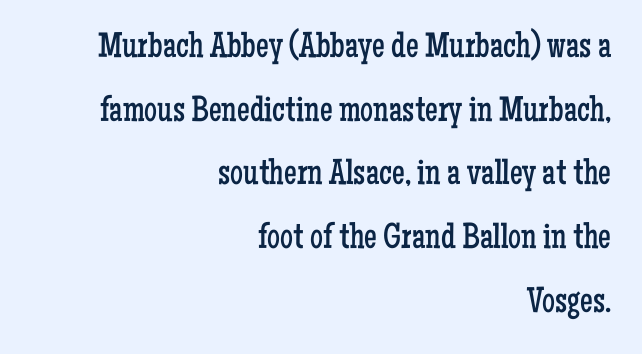
{"serif": "yes", "italic": "no", "bold": "no", "weight": "regular", "width": "condensed", "stroke_contrast": "low", "x_height": "medium", "monospaced": "no", "underline": "no", "align": "right", "line_spacing_ratio": 1.77, "letter_spacing": "normal", "letter_spacing_em": 0.0, "glyph_px": 36}
